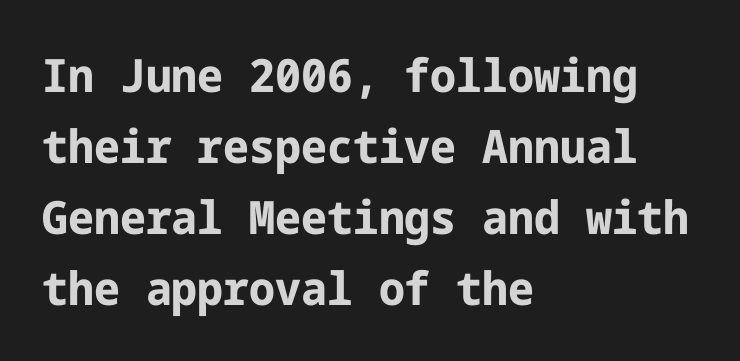
The image shows 46 px bold sans-serif type, upright; set left-aligned, normal line spacing (1.54x), normal letter spacing, not underlined; low stroke contrast and a medium x-height.
